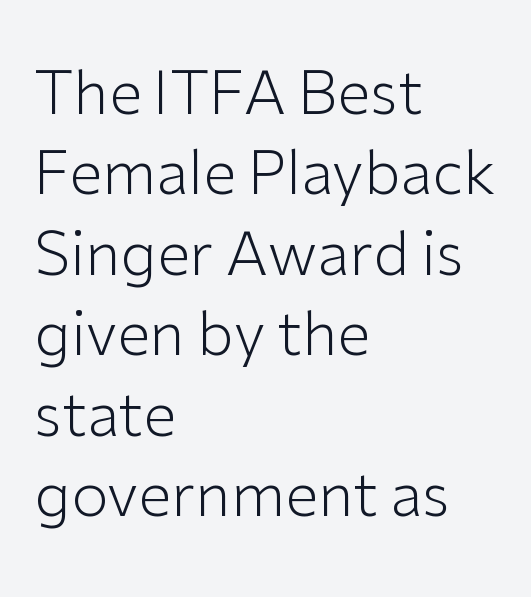
Default kerning and tracking; the words read as compact shapes. The setting favours the left margin, as ordinary paragraphs usually do. The characters display no serif detailing; their extremities are plain. Do the characters align in a grid? No, the font is proportional. Rendered with straight, roman letterforms. No letter is thick-stroked: the sample isn't bold.
